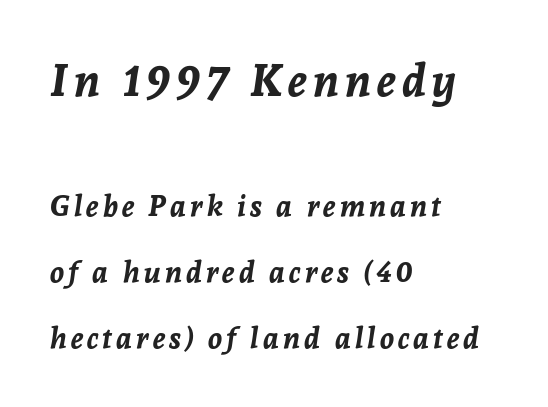
{"italic": "yes", "lean": "right", "slant_degrees": 8, "bold": "yes", "weight": "bold", "width": "normal", "stroke_contrast": "low", "x_height": "medium", "monospaced": "no", "underline": "no", "align": "left", "line_spacing": "loose", "line_spacing_ratio": 2.27, "larger_block": "first", "size_ratio": 1.52, "glyph_px": 44}
